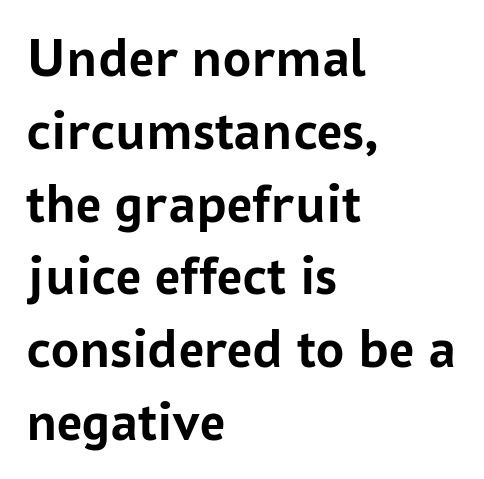
Q: Is the text bold? A: Yes.
Q: Is the text italic (slanted)? A: No, it is upright.
Q: Is the typeface a serif or a sans-serif typeface? A: Sans-serif.
Q: Is the text underlined? A: No.
Q: How is the paragraph aligned? A: Left-aligned.
Q: Is the spacing between letters normal or unusually wide? A: Normal.
Q: Is the spacing between lines tight, normal or loose? A: Normal.
Q: Width (condensed, normal, or wide)? A: Normal.
Q: Stroke contrast? A: Low.
Q: x-height? A: Medium.
Q: Monospaced? A: No.
